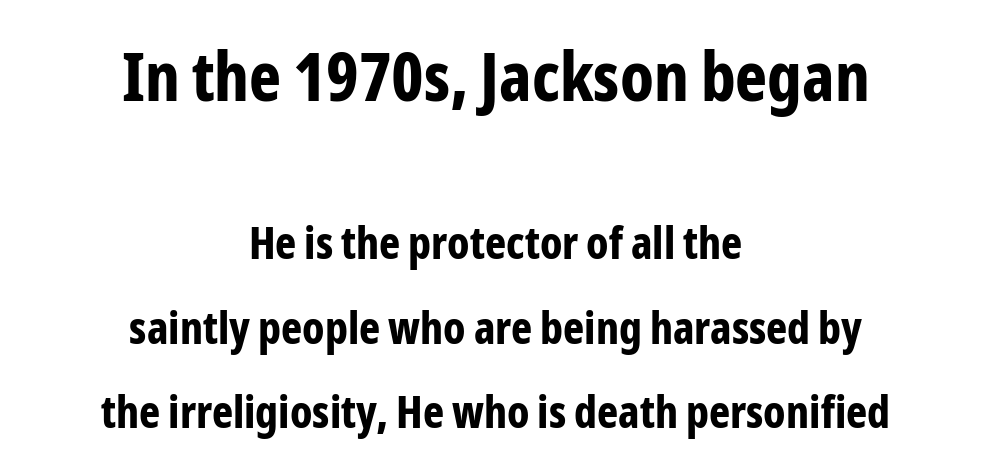
The image shows 68 px bold, condensed sans-serif type, upright; set centered, line spacing 1.88x, normal letter spacing, not underlined; the first (top) block is 1.51x larger; low stroke contrast and a medium x-height.
